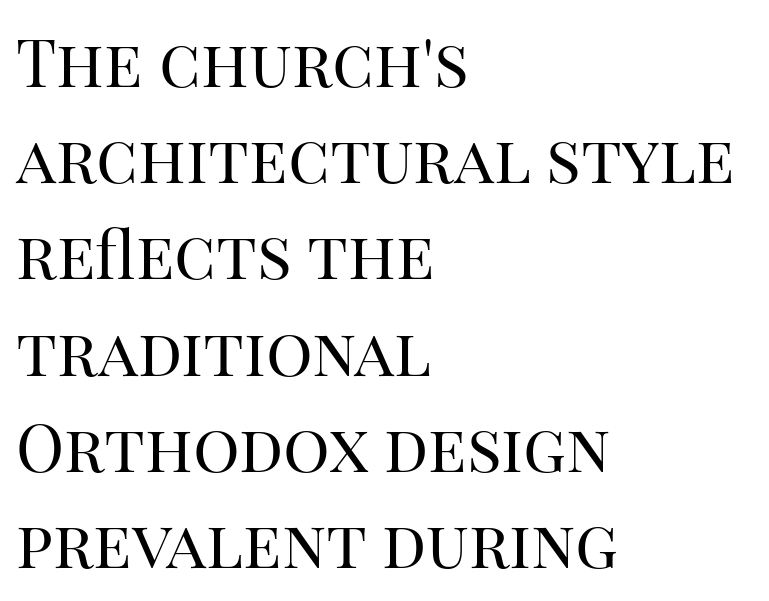
{"serif": "yes", "italic": "no", "bold": "no", "weight": "regular", "width": "normal", "stroke_contrast": "high", "x_height": "large", "monospaced": "no", "underline": "no", "align": "left", "line_spacing": "normal", "line_spacing_ratio": 1.48, "letter_spacing": "normal", "letter_spacing_em": 0.0, "glyph_px": 65}
